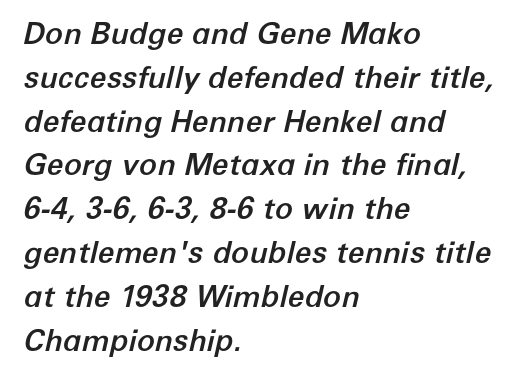
Q: Is the text italic (slanted)? A: Yes, it leans right by about 12 degrees.
Q: Is the text underlined? A: No.
Q: How is the paragraph aligned? A: Left-aligned.
Q: Is the spacing between letters normal or unusually wide? A: Normal.
Q: Is the spacing between lines tight, normal or loose? A: Normal.
Q: Width (condensed, normal, or wide)? A: Normal.
Q: Stroke contrast? A: Low.
Q: x-height? A: Medium.
Q: Monospaced? A: No.
